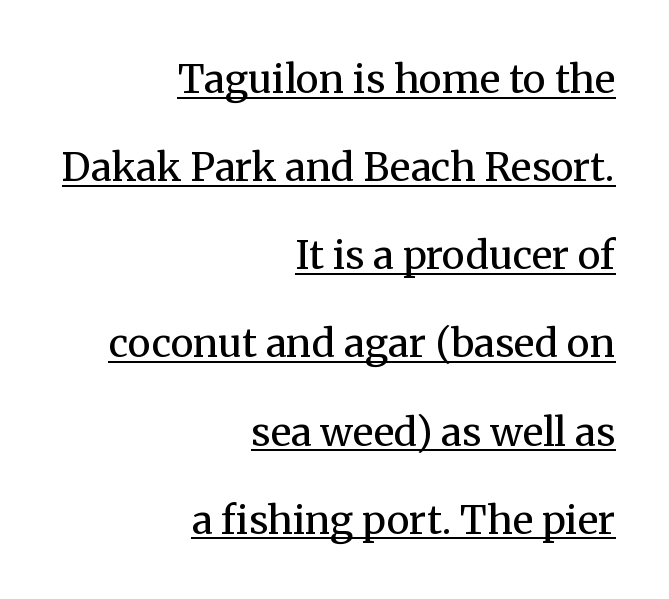
Q: Is the text bold? A: No.
Q: Is the text italic (slanted)? A: No, it is upright.
Q: Is the typeface a serif or a sans-serif typeface? A: Serif.
Q: Is the text underlined? A: Yes.
Q: How is the paragraph aligned? A: Right-aligned.
Q: Is the spacing between letters normal or unusually wide? A: Normal.
Q: Is the spacing between lines tight, normal or loose? A: Loose.
Q: Width (condensed, normal, or wide)? A: Normal.
Q: Stroke contrast? A: Medium.
Q: x-height? A: Medium.
Q: Monospaced? A: No.
